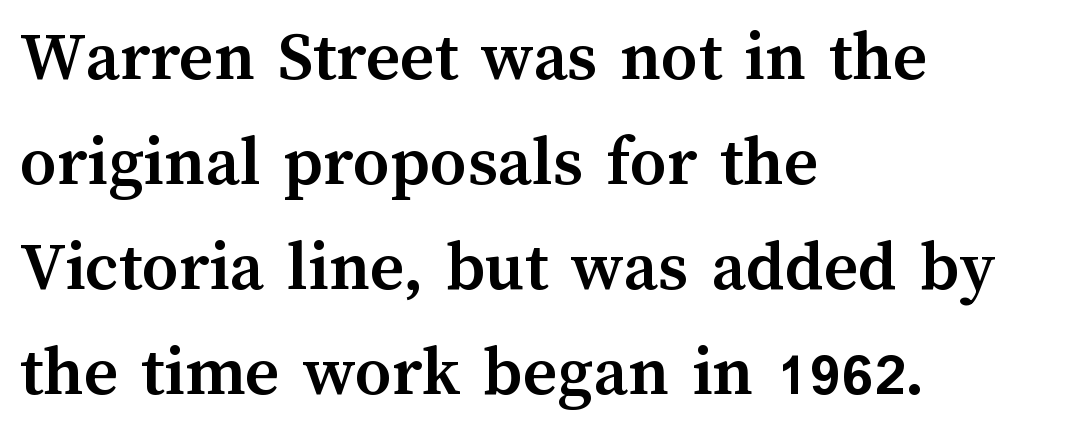
{"italic": "no", "bold": "yes", "weight": "semibold", "width": "normal", "stroke_contrast": "medium", "x_height": "medium", "monospaced": "no", "underline": "no", "align": "left", "line_spacing": "normal", "line_spacing_ratio": 1.44, "letter_spacing": "normal", "letter_spacing_em": 0.0, "glyph_px": 73}
